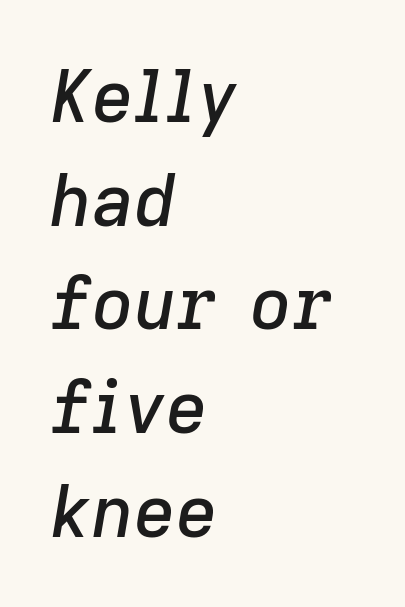
Q: Is the text italic (slanted)? A: Yes, it leans right by about 9 degrees.
Q: Is the text underlined? A: No.
Q: How is the paragraph aligned? A: Left-aligned.
Q: Is the spacing between letters normal or unusually wide? A: Normal.
Q: Is the spacing between lines tight, normal or loose? A: Normal.
Q: Width (condensed, normal, or wide)? A: Normal.
Q: Stroke contrast? A: Low.
Q: x-height? A: Medium.
Q: Monospaced? A: No.
